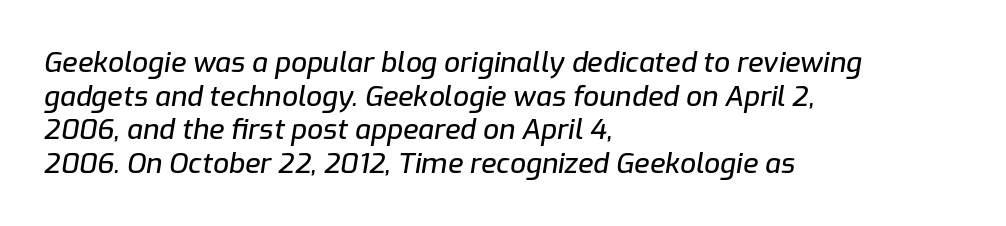
The image shows 28 px text type, italic (leaning right); set left-aligned, line spacing 1.2x, normal letter spacing, not underlined; low stroke contrast and a medium x-height.
